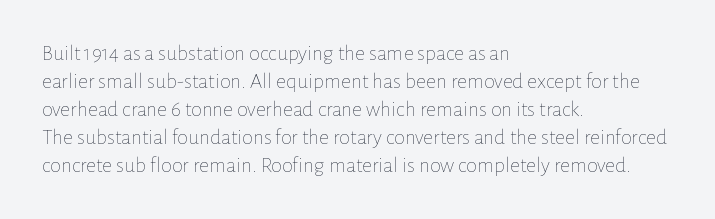
No extra ink here — the face is not bold. Students, observe: this is what conventionally led text looks like. Visually the block forms a straight wall on the left and a jagged coastline on the right. Clear beneath every line of the passage.
